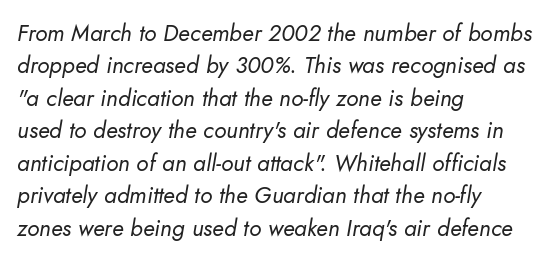
The lines sit at an ordinary, default distance from one another. Underline: absent. The specimen reads as italic at a glance. One-word summary of the alignment: left. Words appear dense and cohesive because spacing is normal. Stroke mass is kept to a normal reading level or below.
